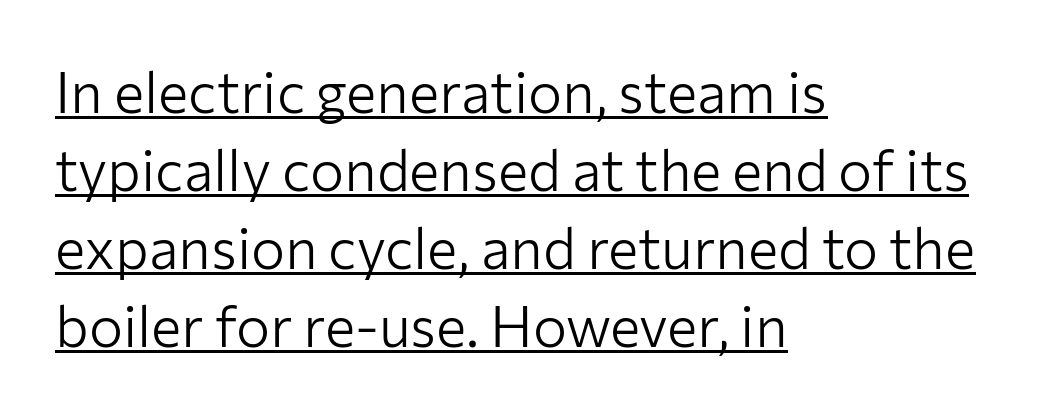
The image shows 57 px light sans-serif type, upright; set left-aligned, normal line spacing (1.37x), normal letter spacing, underlined; low stroke contrast and a medium x-height.
